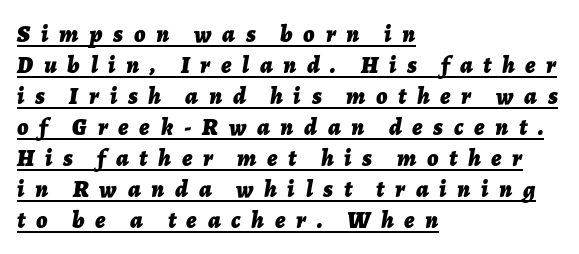
{"italic": "yes", "lean": "right", "slant_degrees": 7, "bold": "yes", "underline": "yes", "align": "left", "line_spacing": "normal", "line_spacing_ratio": 1.29, "letter_spacing": "wide", "letter_spacing_em": 0.45, "glyph_px": 24}
